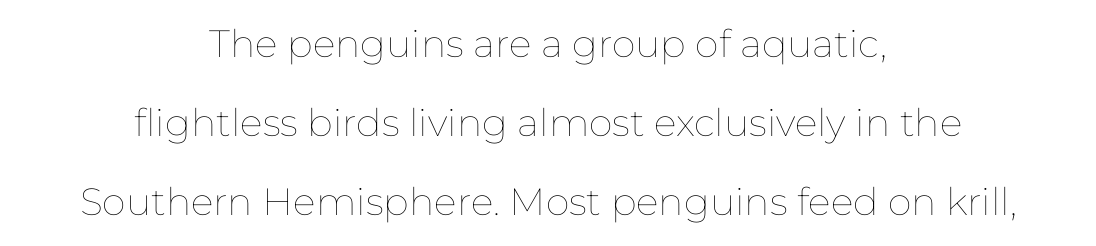
{"italic": "no", "bold": "no", "weight": "thin", "width": "normal", "stroke_contrast": "low", "x_height": "medium", "monospaced": "no", "underline": "no", "align": "center", "line_spacing": "loose", "line_spacing_ratio": 2.08, "letter_spacing": "normal", "letter_spacing_em": 0.0, "glyph_px": 38}
